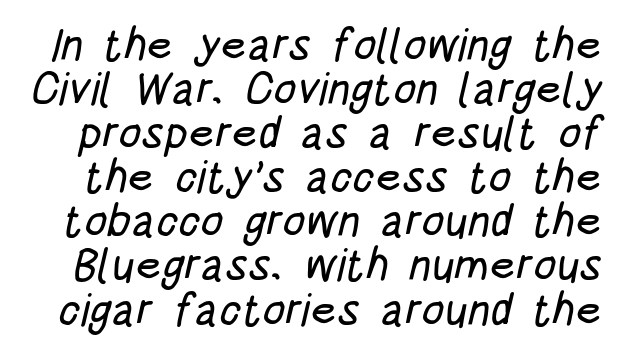
{"serif": "no", "width": "condensed", "stroke_contrast": "low", "x_height": "large", "monospaced": "no", "underline": "no", "line_spacing": "tight", "line_spacing_ratio": 0.98, "letter_spacing": "normal", "letter_spacing_em": 0.0, "glyph_px": 45}
